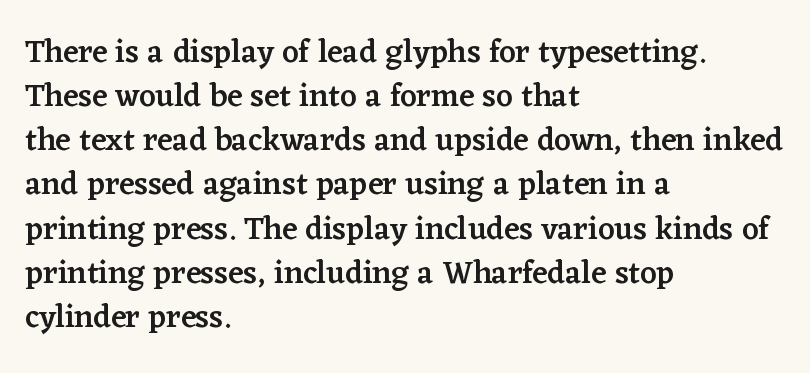
{"serif": "yes", "italic": "no", "bold": "semi", "weight": "semibold", "width": "normal", "stroke_contrast": "low", "x_height": "medium", "monospaced": "no", "underline": "no", "align": "left", "line_spacing": "normal", "line_spacing_ratio": 1.38, "letter_spacing": "normal", "letter_spacing_em": 0.0, "glyph_px": 32}
